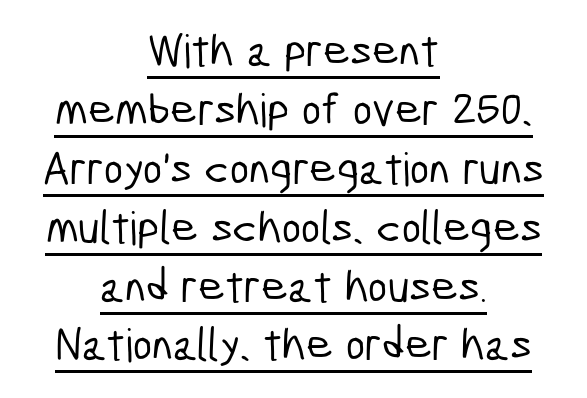
The image shows 46 px condensed sans-serif type; set centered, normal line spacing (1.28x), normal letter spacing, underlined; low stroke contrast and a medium x-height.
